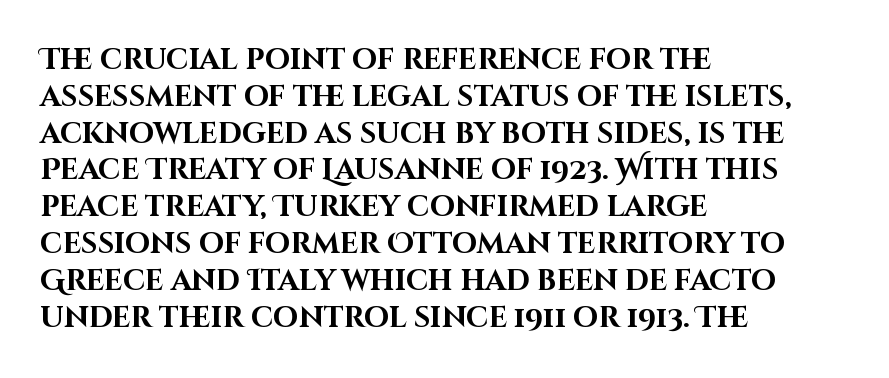
Q: Is the text bold? A: Yes.
Q: Is the text italic (slanted)? A: No, it is upright.
Q: Is the typeface a serif or a sans-serif typeface? A: Sans-serif.
Q: Is the text underlined? A: No.
Q: How is the paragraph aligned? A: Left-aligned.
Q: Is the spacing between letters normal or unusually wide? A: Normal.
Q: Is the spacing between lines tight, normal or loose? A: Normal.
Q: Width (condensed, normal, or wide)? A: Normal.
Q: Stroke contrast? A: High.
Q: x-height? A: Large.
Q: Monospaced? A: No.
